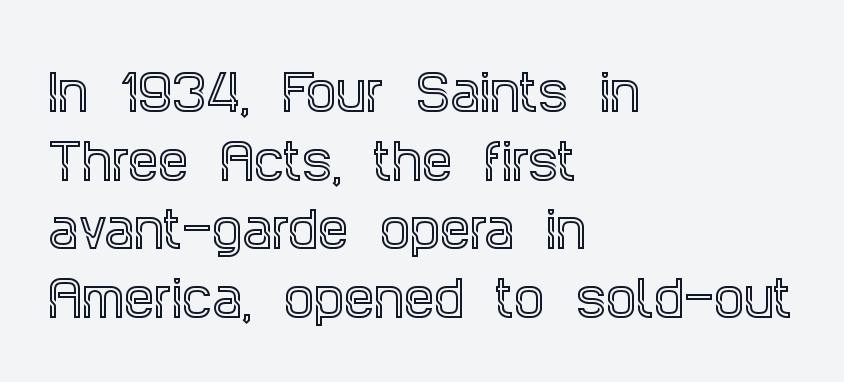
Posture: straight, roman, zero tilt. A bare baseline throughout the passage. This rendering employs a face with finishing strokes, i.e., a serif. The line-height multiplier appears to be the usual default. All the whitespace from short lines collects on the right.
